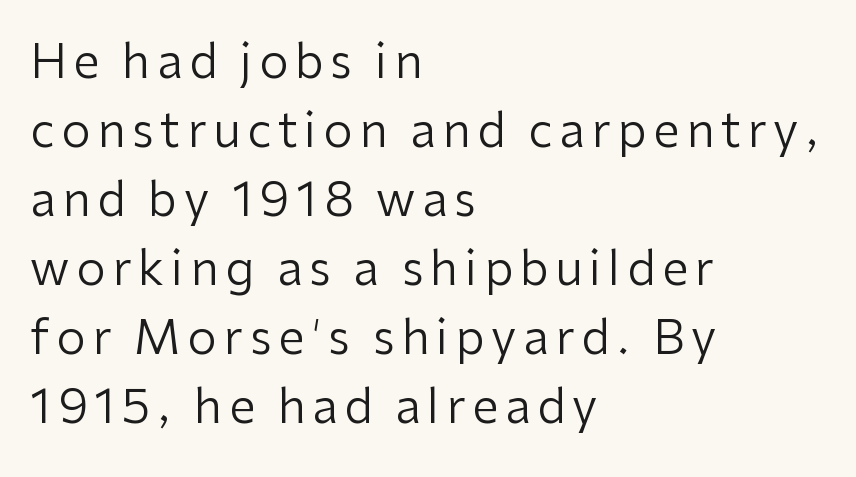
Q: Is the text bold? A: No.
Q: Is the text italic (slanted)? A: No, it is upright.
Q: Is the typeface a serif or a sans-serif typeface? A: Sans-serif.
Q: Is the text underlined? A: No.
Q: How is the paragraph aligned? A: Left-aligned.
Q: Is the spacing between lines tight, normal or loose? A: Normal.
Q: Width (condensed, normal, or wide)? A: Normal.
Q: Stroke contrast? A: Low.
Q: x-height? A: Medium.
Q: Monospaced? A: No.
